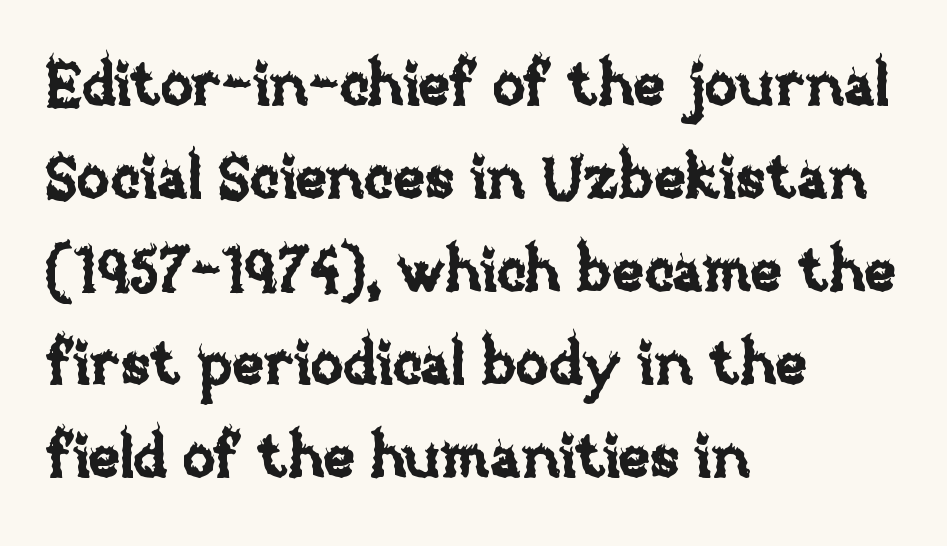
Q: Is the text italic (slanted)? A: No, it is upright.
Q: Is the text underlined? A: No.
Q: How is the paragraph aligned? A: Left-aligned.
Q: Is the spacing between letters normal or unusually wide? A: Normal.
Q: Is the spacing between lines tight, normal or loose? A: Normal.
Q: Width (condensed, normal, or wide)? A: Normal.
Q: Stroke contrast? A: Low.
Q: x-height? A: Large.
Q: Monospaced? A: No.
